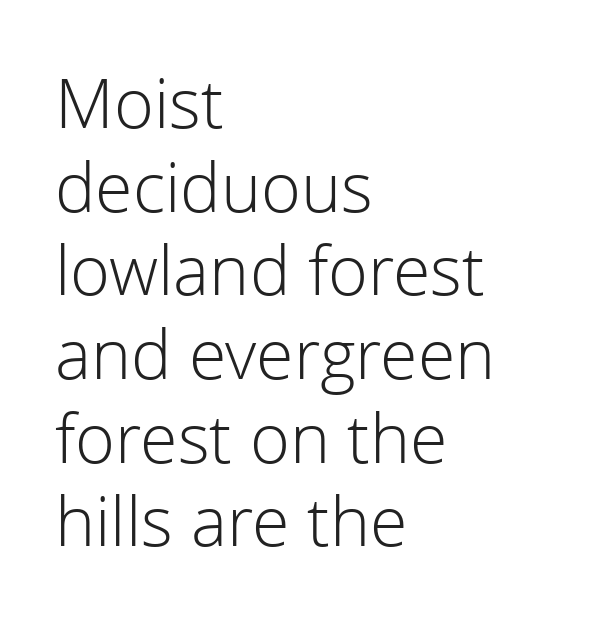
Q: Is the text bold? A: No.
Q: Is the text italic (slanted)? A: No, it is upright.
Q: Is the typeface a serif or a sans-serif typeface? A: Sans-serif.
Q: Is the text underlined? A: No.
Q: How is the paragraph aligned? A: Left-aligned.
Q: Is the spacing between letters normal or unusually wide? A: Normal.
Q: Width (condensed, normal, or wide)? A: Normal.
Q: x-height? A: Medium.
Q: Monospaced? A: No.
